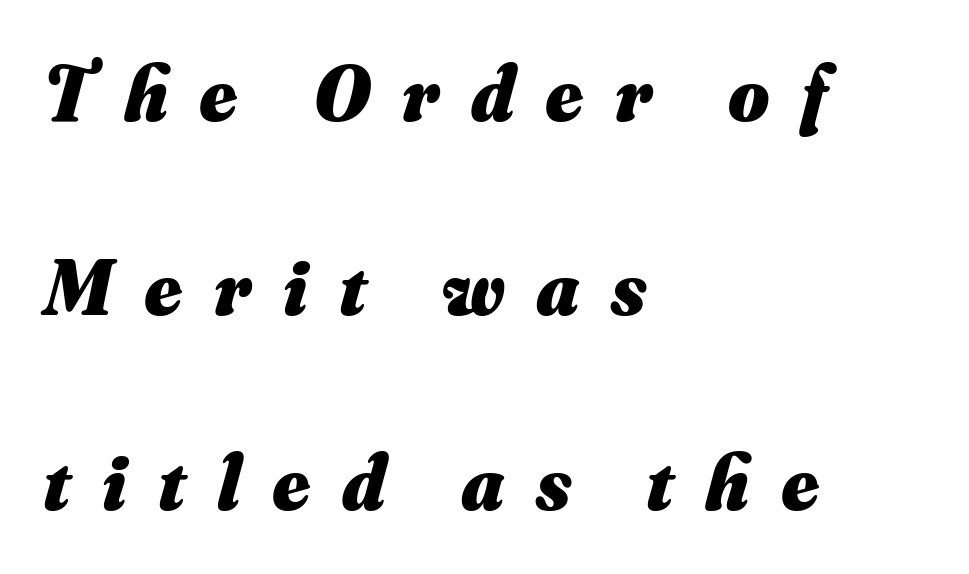
{"italic": "yes", "lean": "right", "slant_degrees": 16, "bold": "yes", "weight": "heavy", "width": "normal", "stroke_contrast": "medium", "x_height": "small", "monospaced": "no", "underline": "no", "align": "left", "line_spacing": "loose", "line_spacing_ratio": 2.46, "letter_spacing": "wide", "letter_spacing_em": 0.4, "glyph_px": 79}
